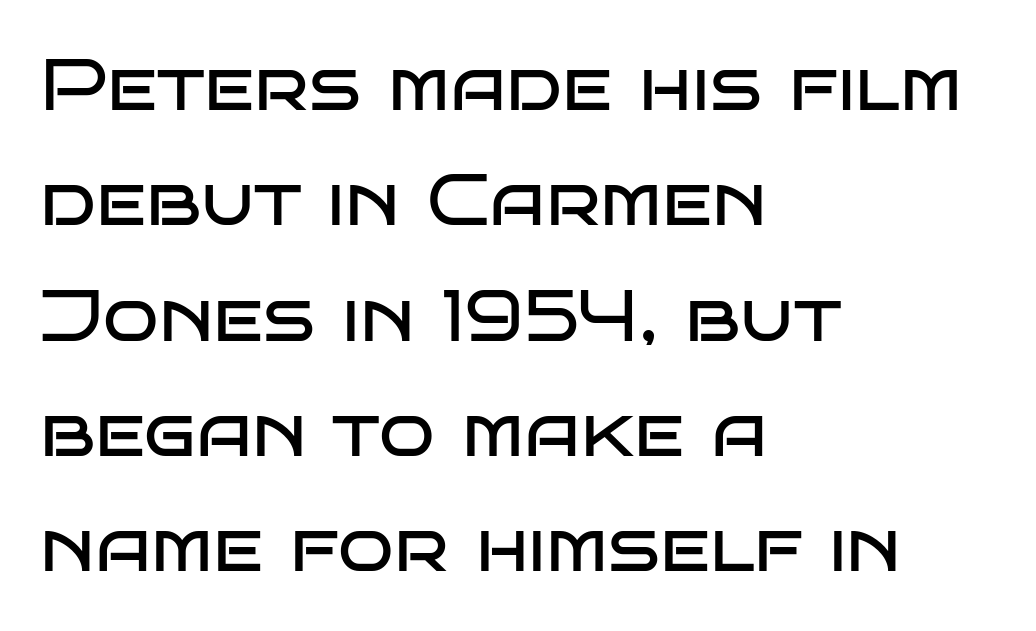
Q: Is the text bold? A: No.
Q: Is the text italic (slanted)? A: No, it is upright.
Q: Is the typeface a serif or a sans-serif typeface? A: Sans-serif.
Q: Is the text underlined? A: No.
Q: How is the paragraph aligned? A: Left-aligned.
Q: Is the spacing between letters normal or unusually wide? A: Normal.
Q: Is the spacing between lines tight, normal or loose? A: Normal.
Q: Width (condensed, normal, or wide)? A: Wide.
Q: Stroke contrast? A: Low.
Q: x-height? A: Large.
Q: Monospaced? A: No.
